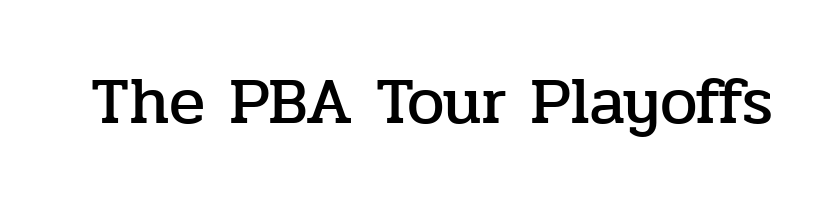
Q: Is the text italic (slanted)? A: No, it is upright.
Q: Is the typeface a serif or a sans-serif typeface? A: Serif.
Q: Is the text underlined? A: No.
Q: Is the spacing between letters normal or unusually wide? A: Normal.
Q: Width (condensed, normal, or wide)? A: Normal.
Q: Stroke contrast? A: Low.
Q: x-height? A: Medium.
Q: Monospaced? A: No.
